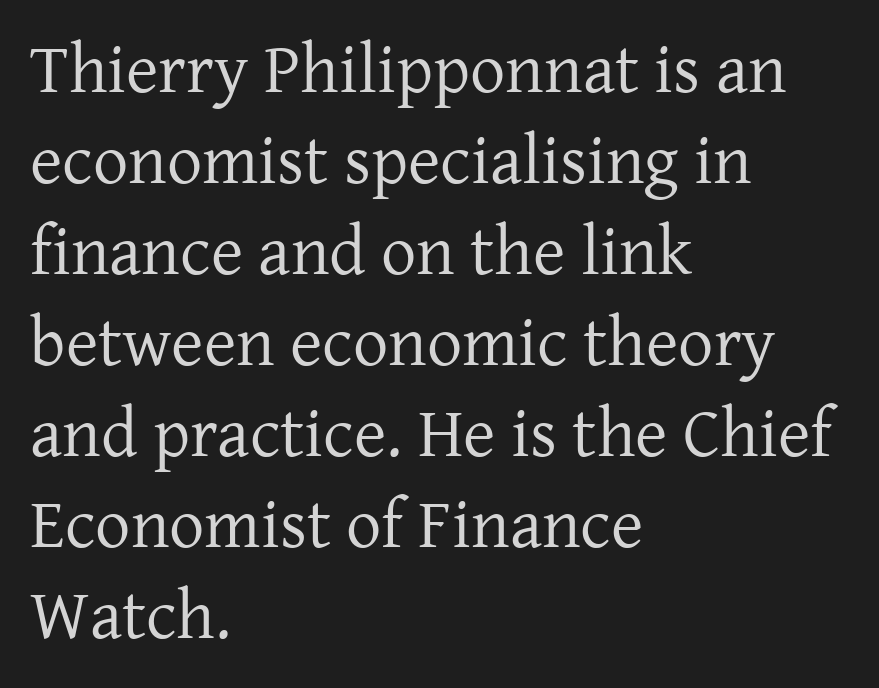
{"serif": "yes", "italic": "no", "bold": "no", "weight": "regular", "width": "normal", "stroke_contrast": "low", "x_height": "medium", "monospaced": "no", "underline": "no", "align": "left", "line_spacing": "normal", "line_spacing_ratio": 1.3, "letter_spacing": "normal", "letter_spacing_em": 0.0, "glyph_px": 70}
